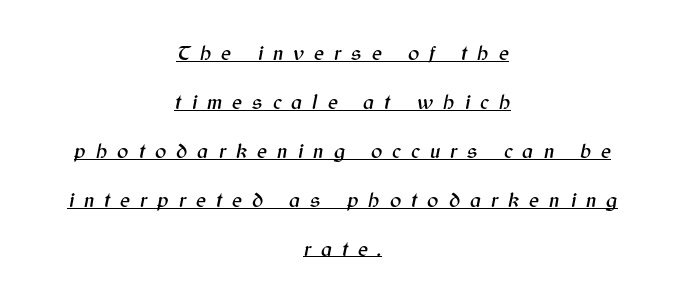
The image shows 21 px text type, italic (leaning right); set centered, loose line spacing (2.33x), unusually wide letter spacing (+0.48 em), underlined.
